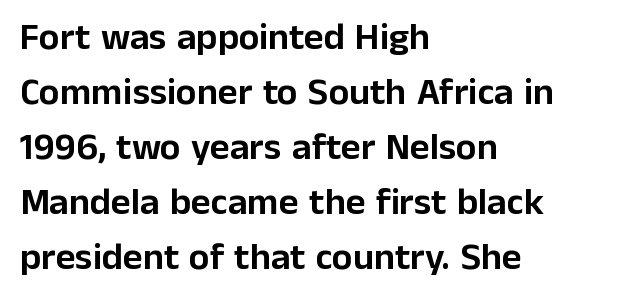
Compared with a centered layout, this one pins lines to the left instead. The lines sit at an ordinary, default distance from one another. In terms of posture, this sample is upright. Descenders hang freely into open space. The text was rendered using a sans face with plain stroke endings. This sample has the flowing, uneven cadence of proportional lettering.
